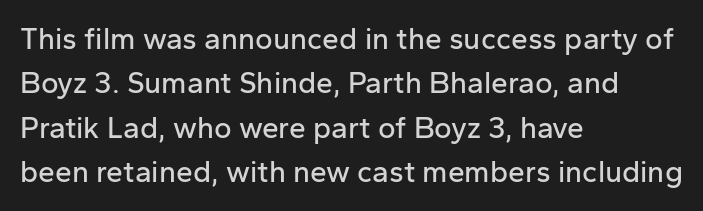
The image shows 30 px sans-serif type, upright; set left-aligned, normal line spacing (1.48x), normal letter spacing, not underlined; low stroke contrast and a medium x-height.
